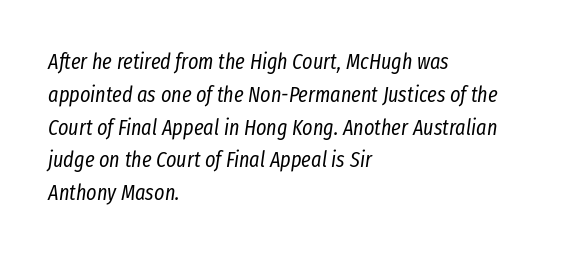
The zone under the glyphs is completely vacant. The font's italic variant was chosen for this text. Successive baselines arrive at the customary interval. These glyphs show unthickened strokes, regular width or finer. Is the block centered? No — it sits flush against the left margin.
